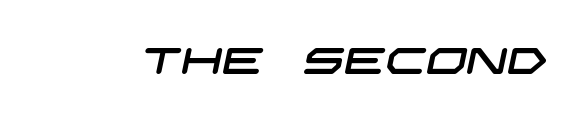
Q: Is the typeface a serif or a sans-serif typeface? A: Sans-serif.
Q: Is the text underlined? A: No.
Q: Is the spacing between letters normal or unusually wide? A: Normal.
Q: Width (condensed, normal, or wide)? A: Wide.
Q: Stroke contrast? A: Low.
Q: x-height? A: Large.
